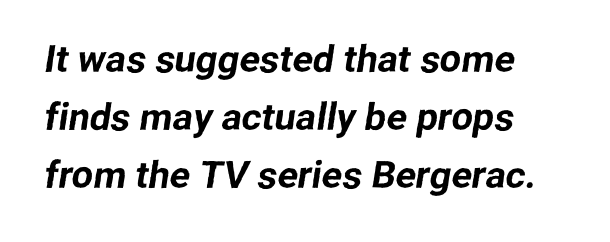
The image shows 38 px sans-serif type; set left-aligned, normal line spacing (1.53x), normal letter spacing, not underlined; low stroke contrast and a medium x-height.
